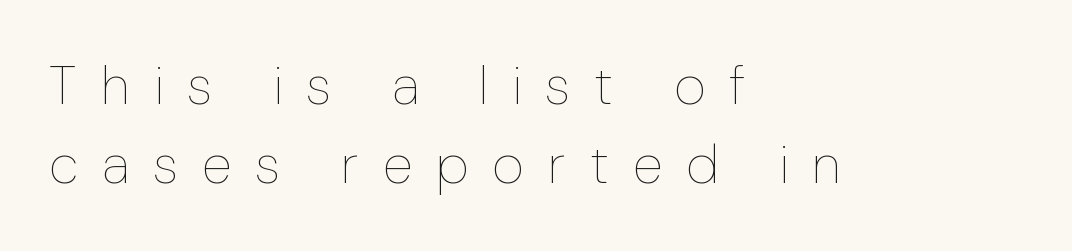
{"italic": "no", "bold": "no", "weight": "thin", "width": "normal", "stroke_contrast": "low", "x_height": "medium", "monospaced": "no", "underline": "no", "align": "left", "line_spacing": "normal", "line_spacing_ratio": 1.44, "letter_spacing": "wide", "letter_spacing_em": 0.44, "glyph_px": 55}
